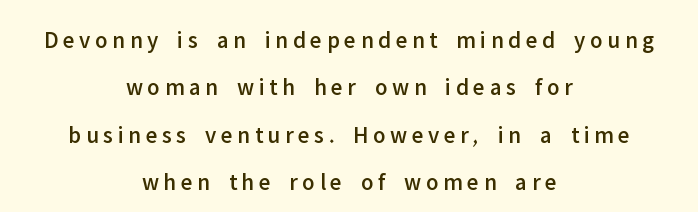
The image shows 24 px text type, upright; set centered, loose line spacing (1.97x), not underlined.
